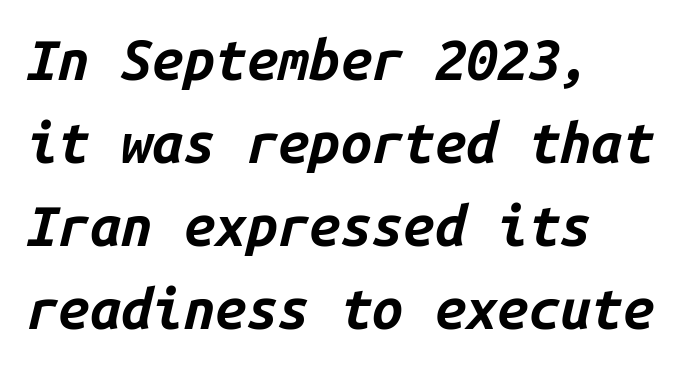
Q: Is the text bold? A: Yes.
Q: Is the text italic (slanted)? A: Yes, it leans right by about 14 degrees.
Q: Is the text underlined? A: No.
Q: How is the paragraph aligned? A: Left-aligned.
Q: Is the spacing between letters normal or unusually wide? A: Normal.
Q: Is the spacing between lines tight, normal or loose? A: Normal.
Q: Width (condensed, normal, or wide)? A: Normal.
Q: Stroke contrast? A: Low.
Q: x-height? A: Medium.
Q: Monospaced? A: Yes.
